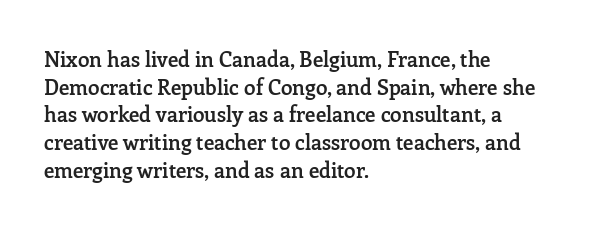
Q: Is the text bold? A: Semi-bold.
Q: Is the text italic (slanted)? A: No, it is upright.
Q: Is the text underlined? A: No.
Q: How is the paragraph aligned? A: Left-aligned.
Q: Is the spacing between letters normal or unusually wide? A: Normal.
Q: Is the spacing between lines tight, normal or loose? A: Normal.
